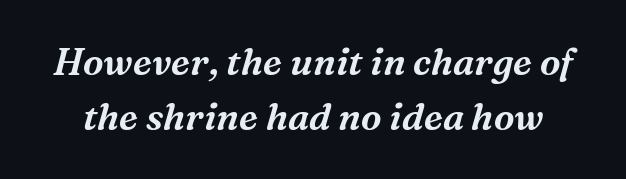
{"serif": "yes", "italic": "yes", "lean": "right", "slant_degrees": 16, "width": "normal", "stroke_contrast": "medium", "x_height": "medium", "monospaced": "no", "underline": "no", "line_spacing": "normal", "line_spacing_ratio": 1.5, "letter_spacing": "normal", "letter_spacing_em": 0.0, "glyph_px": 37}
